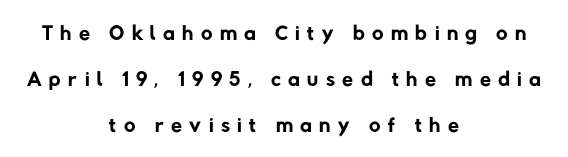
The image shows 32 px regular-weight sans-serif type; set centered, normal line spacing (1.44x), unusually wide letter spacing (+0.23 em), not underlined; low stroke contrast and a medium x-height.
